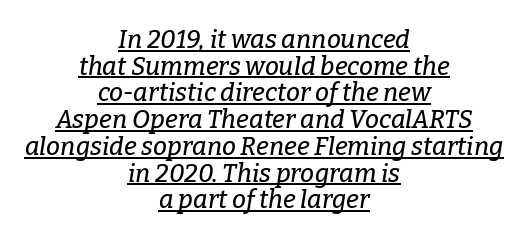
Q: Is the text italic (slanted)? A: Yes, it leans right by about 9 degrees.
Q: Is the text underlined? A: Yes.
Q: How is the paragraph aligned? A: Centered.
Q: Is the spacing between letters normal or unusually wide? A: Normal.
Q: Is the spacing between lines tight, normal or loose? A: Tight.
